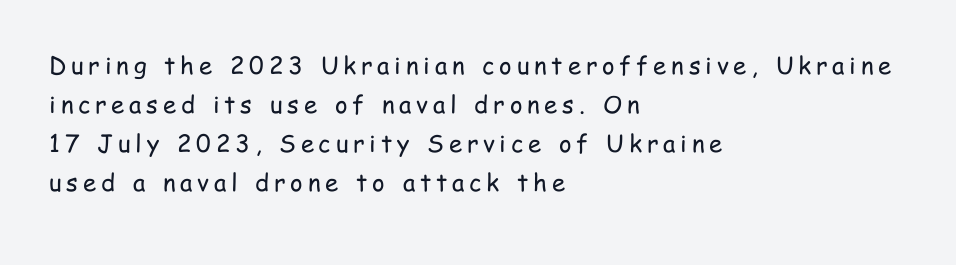
Q: Is the text bold? A: No.
Q: Is the text italic (slanted)? A: No, it is upright.
Q: Is the text underlined? A: No.
Q: How is the paragraph aligned? A: Left-aligned.
Q: Is the spacing between letters normal or unusually wide? A: Unusually wide.
Q: Is the spacing between lines tight, normal or loose? A: Normal.
